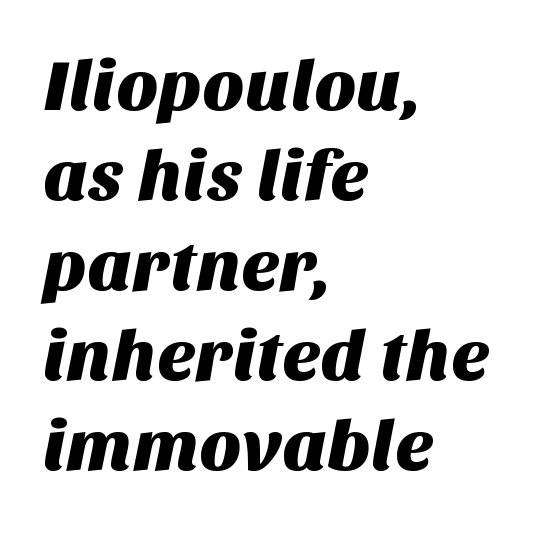
Q: Is the typeface a serif or a sans-serif typeface? A: Sans-serif.
Q: Is the text underlined? A: No.
Q: How is the paragraph aligned? A: Left-aligned.
Q: Is the spacing between letters normal or unusually wide? A: Normal.
Q: Is the spacing between lines tight, normal or loose? A: Normal.
Q: Width (condensed, normal, or wide)? A: Normal.
Q: Stroke contrast? A: Medium.
Q: x-height? A: Large.
Q: Monospaced? A: No.
